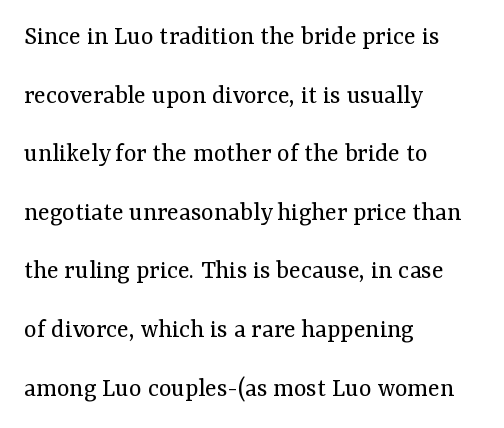
{"italic": "no", "bold": "no", "underline": "no", "align": "left", "line_spacing": "loose", "line_spacing_ratio": 2.17, "letter_spacing": "normal", "letter_spacing_em": 0.0, "glyph_px": 27}
